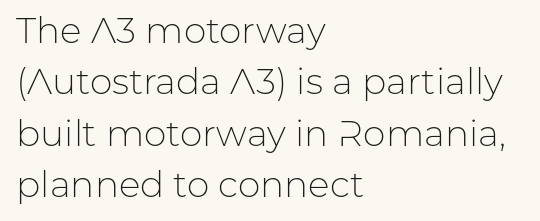
{"serif": "no", "italic": "no", "bold": "no", "weight": "light", "width": "normal", "stroke_contrast": "low", "x_height": "medium", "monospaced": "no", "underline": "no", "align": "left", "line_spacing": "normal", "line_spacing_ratio": 1.43, "letter_spacing": "normal", "letter_spacing_em": 0.0, "glyph_px": 36}
